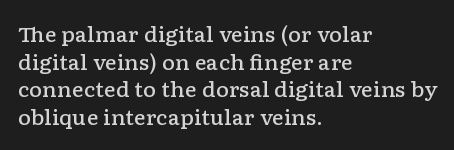
The rendering uses a moderate line-height, typical for paragraphs. Here the glyphs are tracked normally, forming tight word shapes. The lines are quadded left. Has an underline been added? It has not. The font is running at a semibold setting, under full bold.
